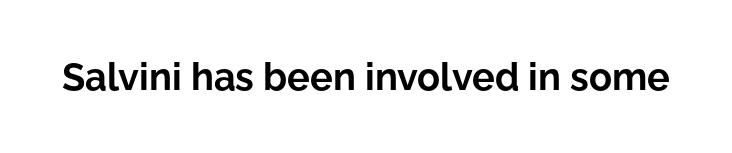
The text was rendered using a sans face with plain stroke endings. A typesetter would call this zero additional tracking. If you drew a line through each stem, it would be perfectly vertical. The rendering uses a bold face; every stroke is thick and dark. Descender tails drop into unmarked territory.
